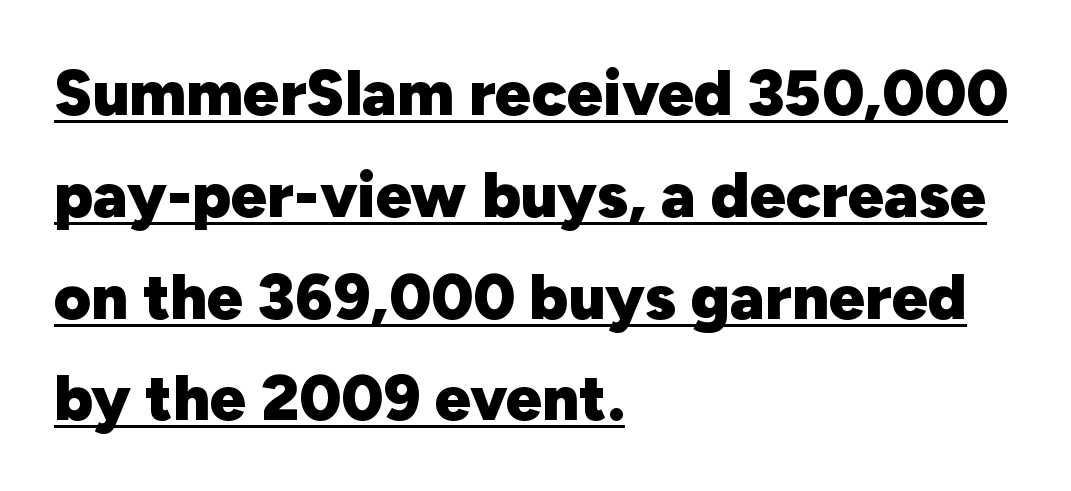
{"serif": "no", "italic": "no", "bold": "yes", "weight": "heavy", "width": "normal", "stroke_contrast": "low", "x_height": "medium", "monospaced": "no", "underline": "yes", "align": "left", "line_spacing": "normal", "line_spacing_ratio": 1.59, "letter_spacing": "normal", "letter_spacing_em": 0.0, "glyph_px": 64}
